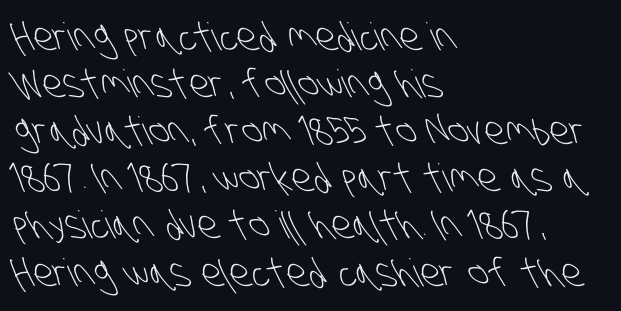
The image shows 38 px light, condensed sans-serif type; set left-aligned, line spacing 1.24x, normal letter spacing, not underlined; low stroke contrast and a large x-height.
